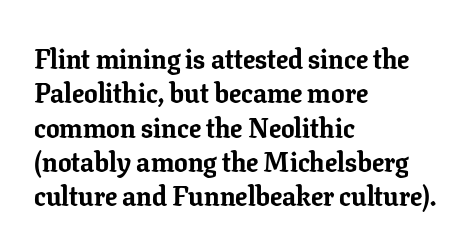
{"italic": "no", "bold": "yes", "underline": "no", "align": "left", "line_spacing": "normal", "line_spacing_ratio": 1.27, "letter_spacing": "normal", "letter_spacing_em": 0.0, "glyph_px": 27}
